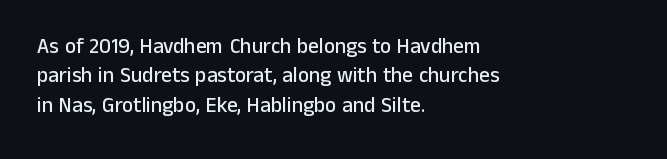
Q: Is the text italic (slanted)? A: No, it is upright.
Q: Is the text underlined? A: No.
Q: How is the paragraph aligned? A: Left-aligned.
Q: Is the spacing between letters normal or unusually wide? A: Normal.
Q: Is the spacing between lines tight, normal or loose? A: Normal.
